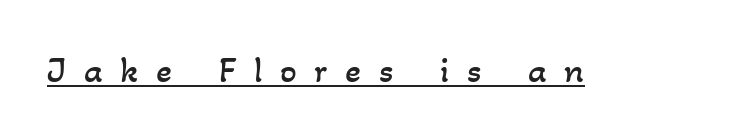
Q: Is the text bold? A: No.
Q: Is the text underlined? A: Yes.
Q: Is the spacing between letters normal or unusually wide? A: Unusually wide.
Q: Width (condensed, normal, or wide)? A: Normal.
Q: Stroke contrast? A: Low.
Q: x-height? A: Small.
Q: Monospaced? A: No.
